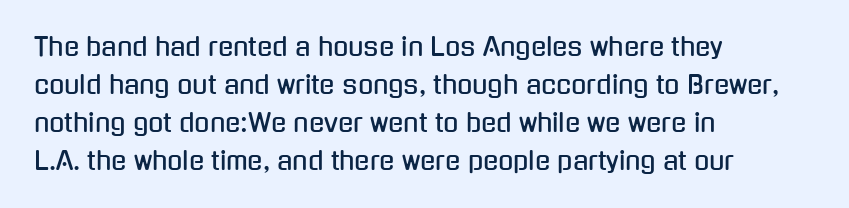
{"italic": "no", "underline": "no", "align": "left", "line_spacing": "normal", "line_spacing_ratio": 1.52, "letter_spacing": "normal", "letter_spacing_em": 0.0, "glyph_px": 25}
